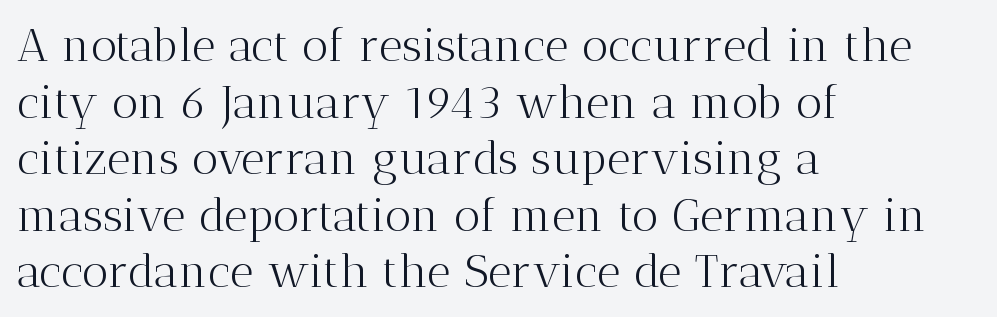
The image shows 46 px light serif type, upright; set left-aligned, line spacing 1.23x, normal letter spacing, not underlined; medium stroke contrast and a medium x-height.
